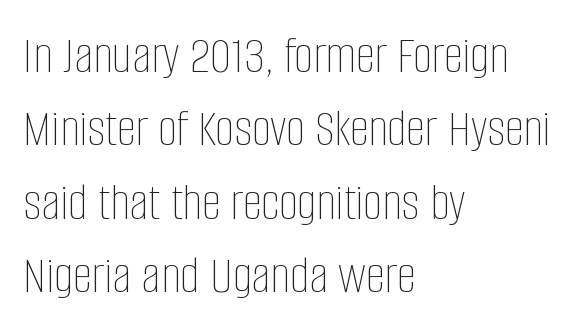
{"italic": "no", "bold": "no", "weight": "thin", "width": "condensed", "stroke_contrast": "low", "x_height": "large", "monospaced": "no", "underline": "no", "align": "left", "line_spacing": "normal", "line_spacing_ratio": 1.36, "letter_spacing": "normal", "letter_spacing_em": 0.0, "glyph_px": 54}
